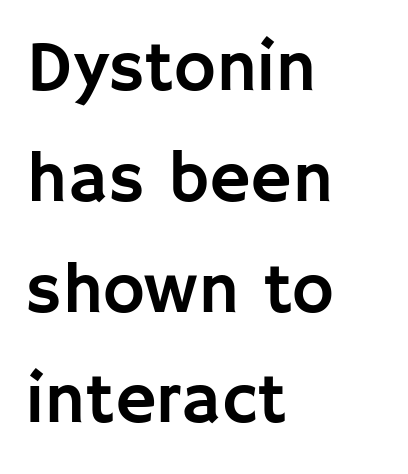
Q: Is the text italic (slanted)? A: No, it is upright.
Q: Is the typeface a serif or a sans-serif typeface? A: Sans-serif.
Q: Is the text underlined? A: No.
Q: How is the paragraph aligned? A: Left-aligned.
Q: Is the spacing between letters normal or unusually wide? A: Normal.
Q: Is the spacing between lines tight, normal or loose? A: Normal.
Q: Width (condensed, normal, or wide)? A: Normal.
Q: Stroke contrast? A: Low.
Q: x-height? A: Large.
Q: Monospaced? A: No.
